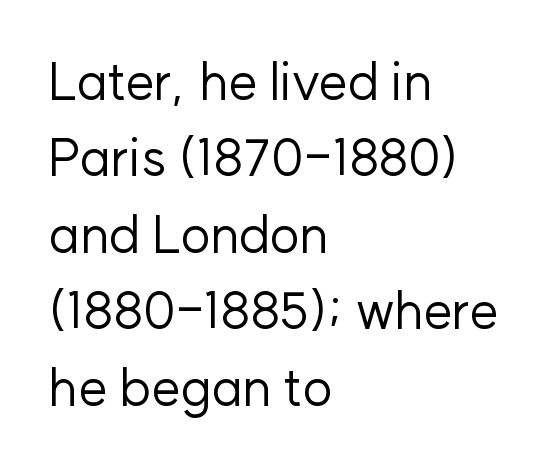
The lettering stays uniformly vertical, giving the passage a roman look. Stroke terminals: plain, sans-serif. Horizontal alignment here is leftward, the default for most running prose. Each word holds together tightly as a unit, with standard inter-letter gaps.
